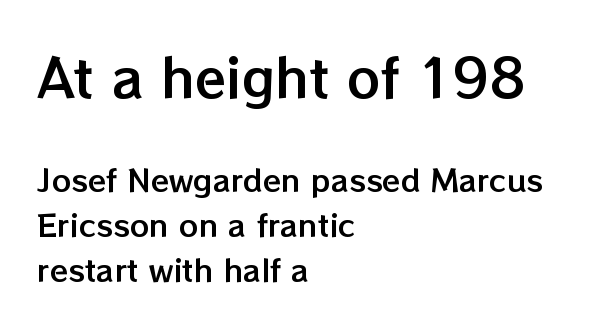
The block sitting higher on the canvas is the one with enlarged characters. The lettering holds an erect, upright posture throughout. The lines sit at an ordinary, default distance from one another. This sample has the flowing, uneven cadence of proportional lettering. Type without underlining. Spacing between characters is what you'd get straight out of the box.
